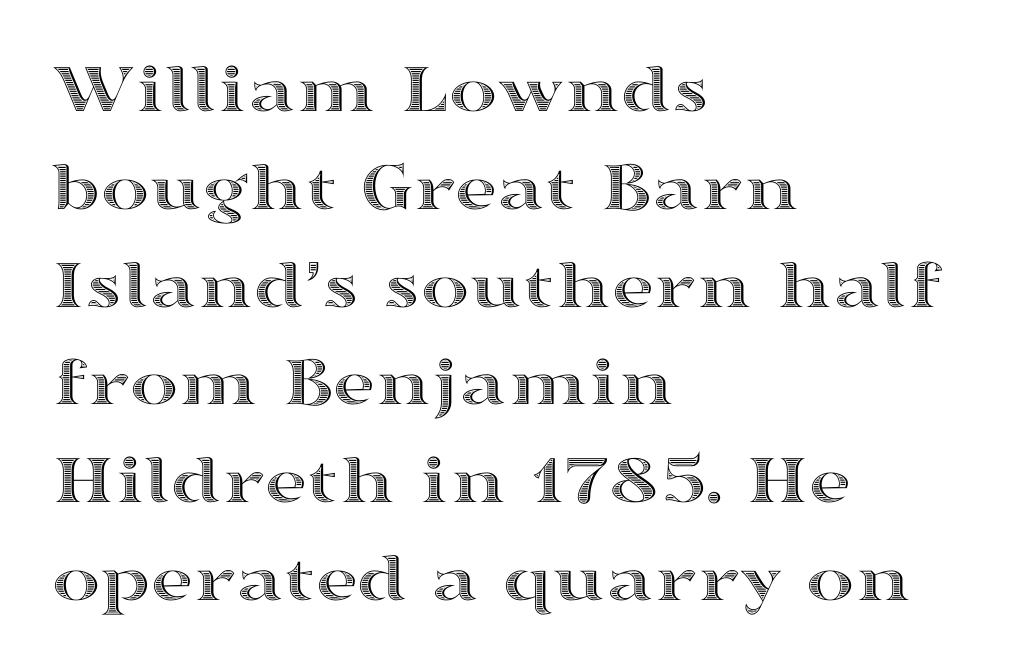
Q: Is the text italic (slanted)? A: No, it is upright.
Q: Is the text underlined? A: No.
Q: How is the paragraph aligned? A: Left-aligned.
Q: Is the spacing between letters normal or unusually wide? A: Normal.
Q: Is the spacing between lines tight, normal or loose? A: Normal.
Q: Width (condensed, normal, or wide)? A: Wide.
Q: x-height? A: Medium.
Q: Monospaced? A: No.
